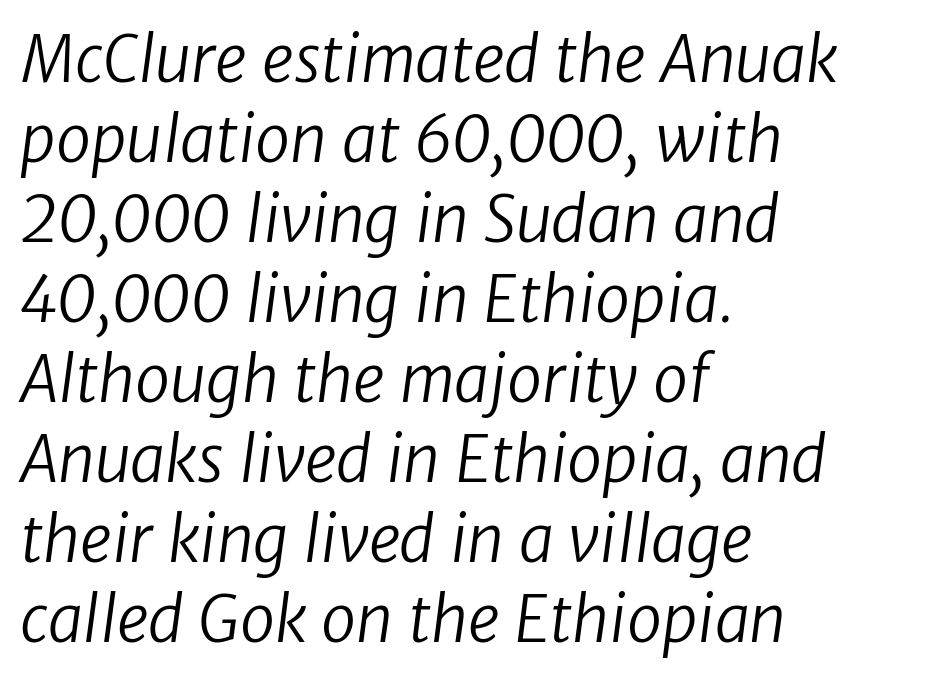
{"serif": "no", "bold": "no", "weight": "regular", "width": "normal", "stroke_contrast": "low", "x_height": "medium", "monospaced": "no", "underline": "no", "align": "left", "line_spacing": "normal", "line_spacing_ratio": 1.27, "letter_spacing": "normal", "letter_spacing_em": 0.0, "glyph_px": 63}
